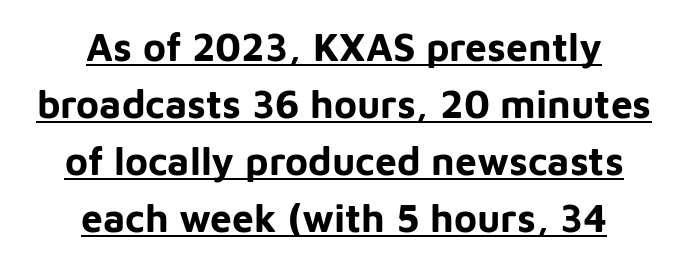
The image shows 39 px bold sans-serif type, upright; set centered, normal line spacing (1.46x), normal letter spacing, underlined; low stroke contrast and a medium x-height.
